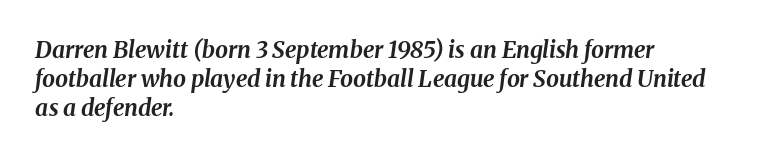
{"italic": "yes", "lean": "right", "slant_degrees": 8, "bold": "yes", "underline": "no", "align": "left", "line_spacing": "normal", "line_spacing_ratio": 1.27, "letter_spacing": "normal", "letter_spacing_em": 0.0, "glyph_px": 23}
